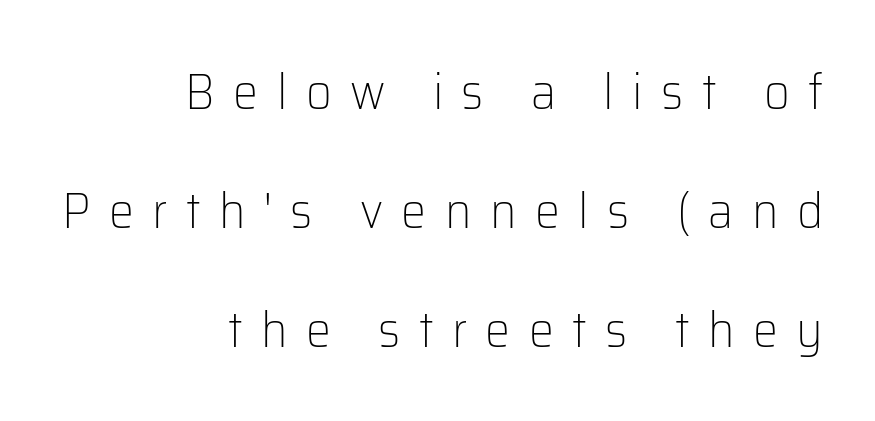
{"serif": "no", "italic": "no", "bold": "no", "weight": "light", "width": "normal", "stroke_contrast": "low", "x_height": "medium", "monospaced": "no", "underline": "no", "align": "right", "line_spacing": "loose", "line_spacing_ratio": 2.38, "letter_spacing": "wide", "letter_spacing_em": 0.37, "glyph_px": 50}
